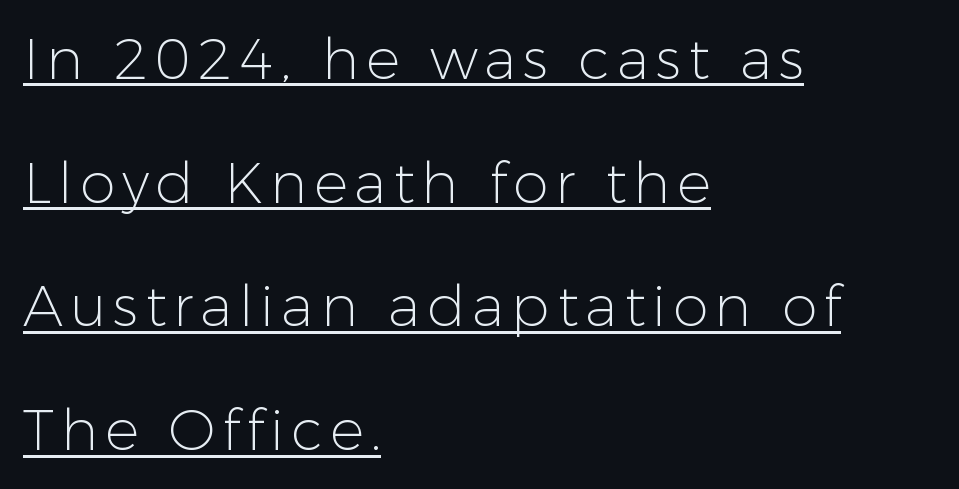
The image shows 57 px light sans-serif type, upright; set left-aligned, loose line spacing (2.17x), underlined; low stroke contrast and a medium x-height.
